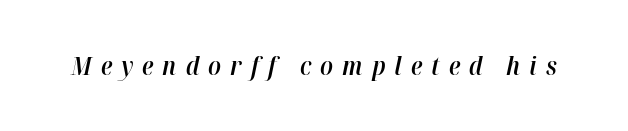
The image shows 25 px text type, italic (leaning right); set unusually wide letter spacing (+0.36 em), not underlined.
